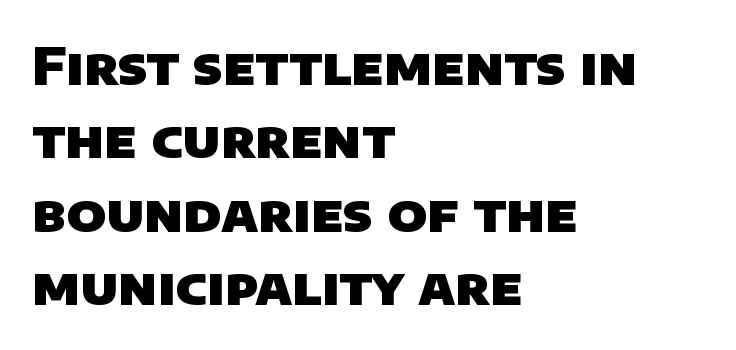
Q: Is the text bold? A: Yes.
Q: Is the typeface a serif or a sans-serif typeface? A: Sans-serif.
Q: Is the text underlined? A: No.
Q: How is the paragraph aligned? A: Left-aligned.
Q: Is the spacing between letters normal or unusually wide? A: Normal.
Q: Is the spacing between lines tight, normal or loose? A: Normal.
Q: Width (condensed, normal, or wide)? A: Normal.
Q: Stroke contrast? A: Low.
Q: x-height? A: Large.
Q: Monospaced? A: No.
